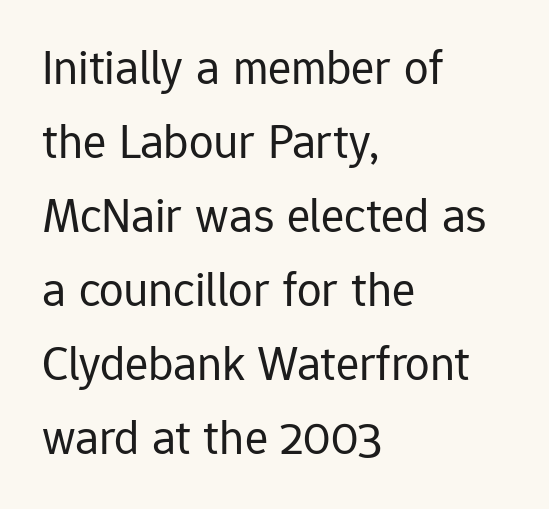
The image shows 49 px regular-weight sans-serif type, upright; set left-aligned, normal line spacing (1.51x), normal letter spacing, not underlined; low stroke contrast and a medium x-height.
